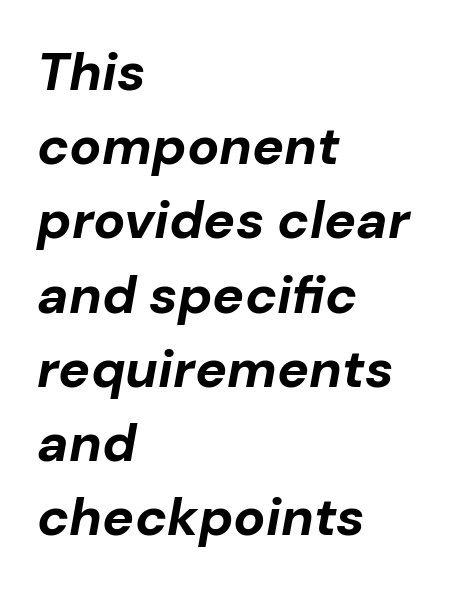
The image shows 53 px bold type, italic (leaning right); set left-aligned, normal line spacing (1.4x), normal letter spacing, not underlined; low stroke contrast and a medium x-height.
